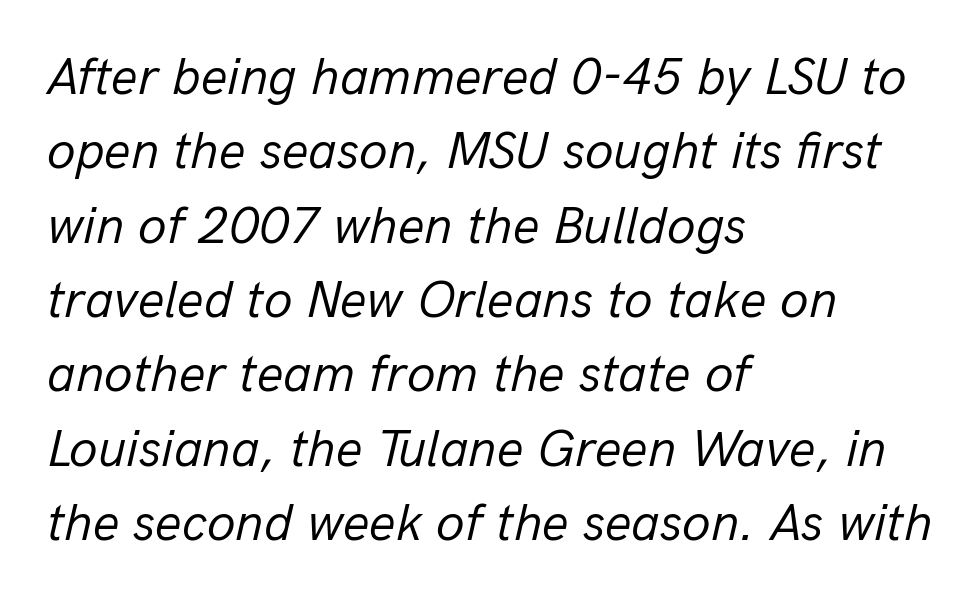
{"italic": "yes", "lean": "right", "slant_degrees": 13, "bold": "no", "weight": "regular", "width": "normal", "stroke_contrast": "low", "x_height": "medium", "monospaced": "no", "underline": "no", "align": "left", "line_spacing": "normal", "line_spacing_ratio": 1.43, "letter_spacing": "normal", "letter_spacing_em": 0.0, "glyph_px": 52}
